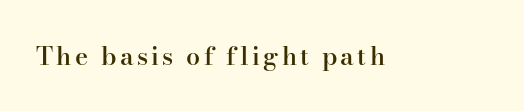
Each row of text sits above clean, open space. The strokes are fattened partway — semibold, not bold. Italic? Not at all — the glyphs are vertical.
